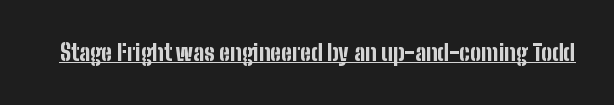
{"italic": "no", "bold": "yes", "underline": "yes", "letter_spacing": "normal", "letter_spacing_em": 0.0, "glyph_px": 22}
